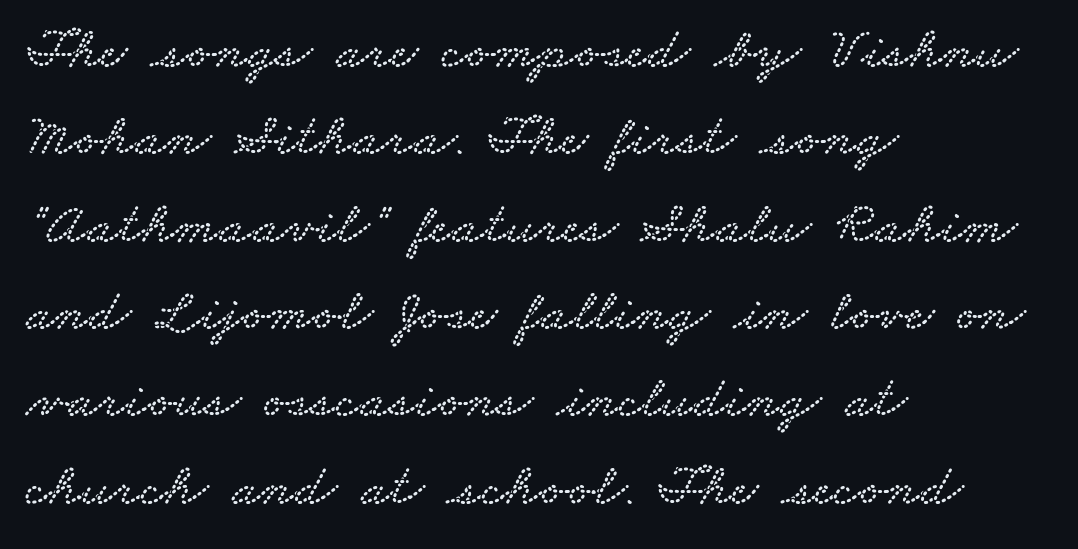
Q: Is the typeface a serif or a sans-serif typeface? A: Serif.
Q: Is the text underlined? A: No.
Q: How is the paragraph aligned? A: Left-aligned.
Q: Is the spacing between letters normal or unusually wide? A: Normal.
Q: Is the spacing between lines tight, normal or loose? A: Normal.
Q: Width (condensed, normal, or wide)? A: Wide.
Q: Stroke contrast? A: Low.
Q: x-height? A: Small.
Q: Monospaced? A: No.
